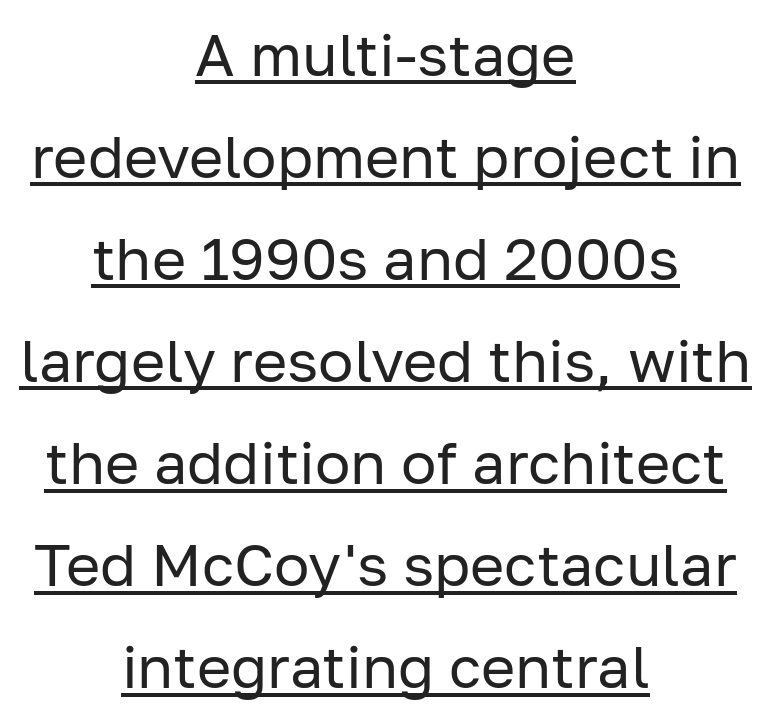
{"serif": "no", "italic": "no", "bold": "no", "weight": "regular", "width": "normal", "stroke_contrast": "low", "x_height": "medium", "monospaced": "no", "underline": "yes", "align": "center", "line_spacing_ratio": 1.73, "letter_spacing": "normal", "letter_spacing_em": 0.0, "glyph_px": 59}
